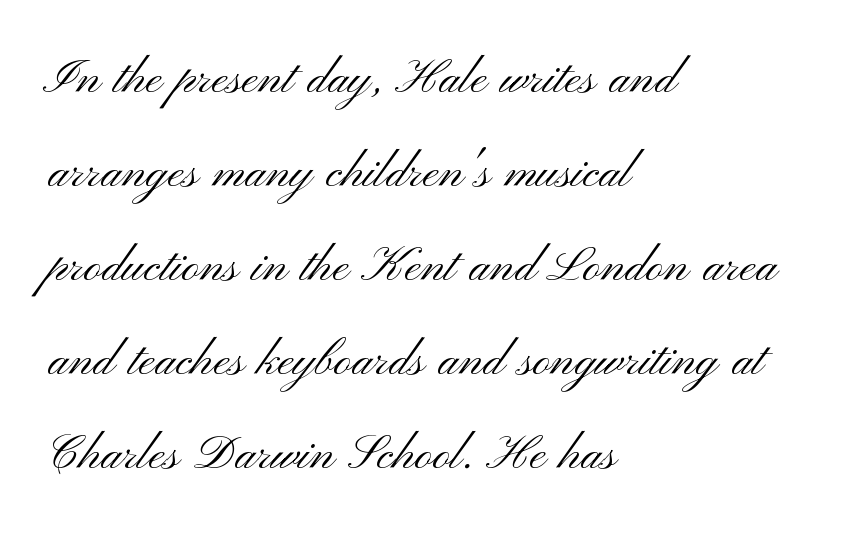
Q: Is the text bold? A: No.
Q: Is the text italic (slanted)? A: Yes.
Q: Is the typeface a serif or a sans-serif typeface? A: Sans-serif.
Q: Is the text underlined? A: No.
Q: How is the paragraph aligned? A: Left-aligned.
Q: Is the spacing between letters normal or unusually wide? A: Normal.
Q: Is the spacing between lines tight, normal or loose? A: Normal.
Q: Width (condensed, normal, or wide)? A: Wide.
Q: Stroke contrast? A: Medium.
Q: x-height? A: Small.
Q: Monospaced? A: No.
